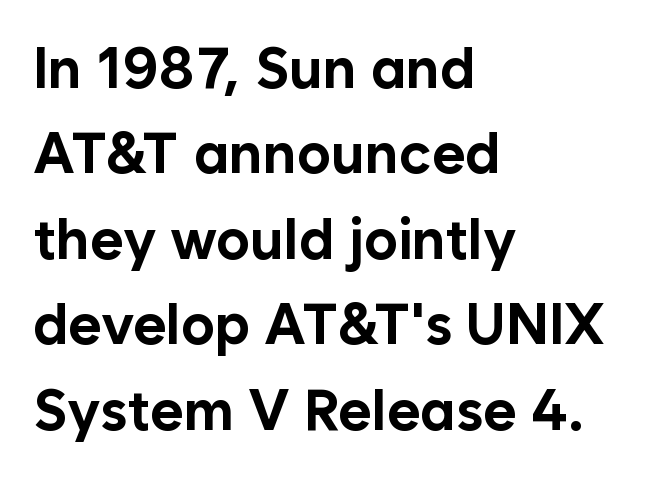
Q: Is the text bold? A: Yes.
Q: Is the text italic (slanted)? A: No, it is upright.
Q: Is the typeface a serif or a sans-serif typeface? A: Sans-serif.
Q: Is the text underlined? A: No.
Q: How is the paragraph aligned? A: Left-aligned.
Q: Is the spacing between letters normal or unusually wide? A: Normal.
Q: Is the spacing between lines tight, normal or loose? A: Normal.
Q: Width (condensed, normal, or wide)? A: Normal.
Q: Stroke contrast? A: Low.
Q: x-height? A: Medium.
Q: Monospaced? A: No.
